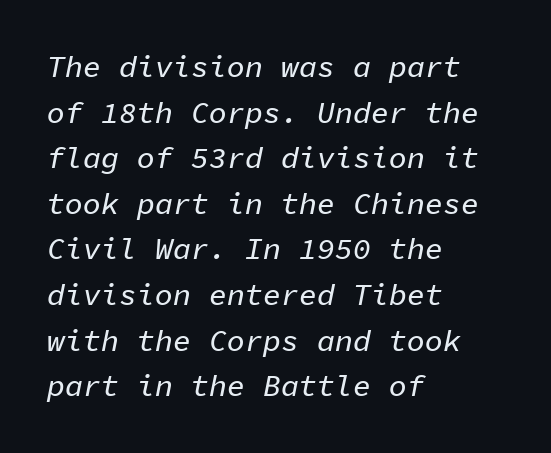
Clear beneath every line of the passage. Here the designer chose a console-style face with uniform glyph widths. Teacher's note: observe the even left margin — that is flush-left alignment. When letters slant like this, we call the style italic. The designer left line spacing at the default. Here the glyphs are tracked normally, forming tight word shapes.
